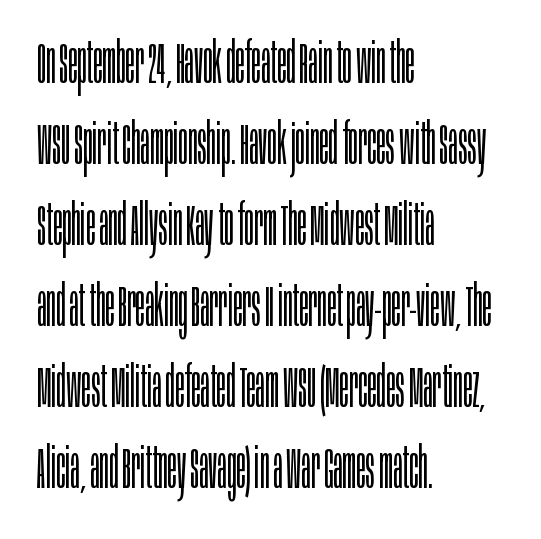
Q: Is the text bold? A: No.
Q: Is the text italic (slanted)? A: No, it is upright.
Q: Is the typeface a serif or a sans-serif typeface? A: Sans-serif.
Q: Is the text underlined? A: No.
Q: How is the paragraph aligned? A: Left-aligned.
Q: Is the spacing between letters normal or unusually wide? A: Normal.
Q: Is the spacing between lines tight, normal or loose? A: Normal.
Q: Width (condensed, normal, or wide)? A: Condensed.
Q: Stroke contrast? A: Low.
Q: x-height? A: Large.
Q: Monospaced? A: No.
